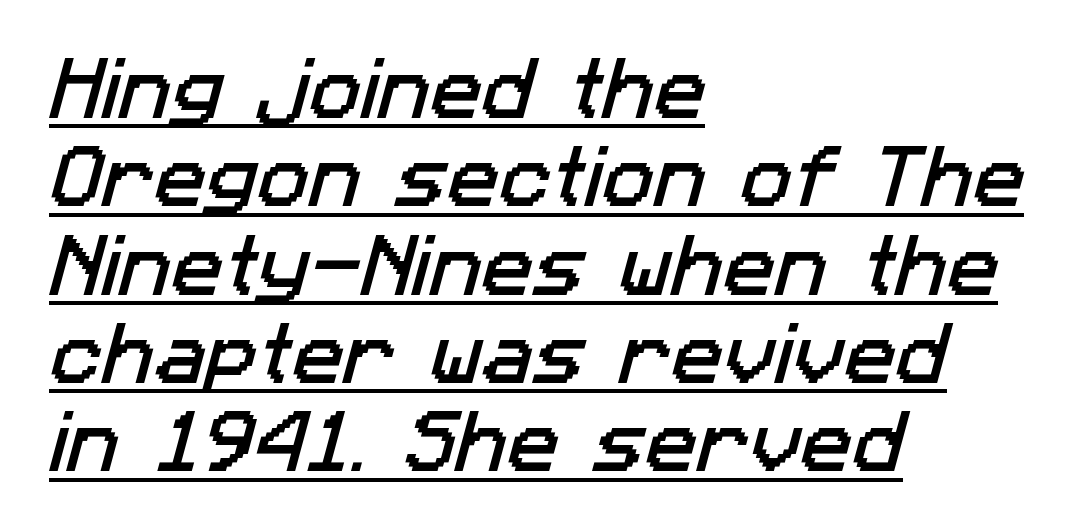
Q: Is the typeface a serif or a sans-serif typeface? A: Sans-serif.
Q: Is the text underlined? A: Yes.
Q: How is the paragraph aligned? A: Left-aligned.
Q: Is the spacing between letters normal or unusually wide? A: Normal.
Q: Is the spacing between lines tight, normal or loose? A: Normal.
Q: Width (condensed, normal, or wide)? A: Normal.
Q: Stroke contrast? A: Low.
Q: x-height? A: Medium.
Q: Monospaced? A: No.
